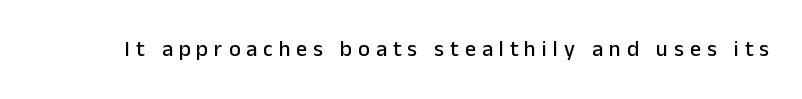
Q: Is the text italic (slanted)? A: No, it is upright.
Q: Is the text underlined? A: No.
Q: Is the spacing between letters normal or unusually wide? A: Unusually wide.
